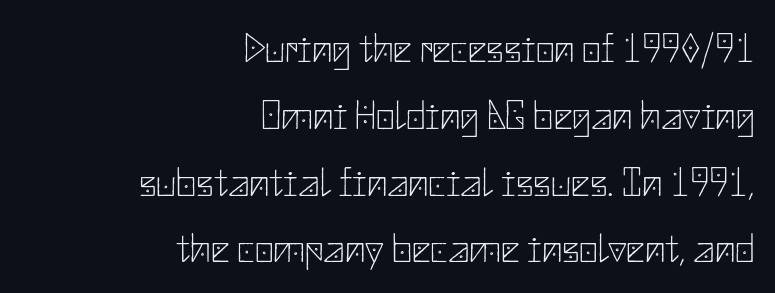
{"serif": "no", "italic": "no", "bold": "no", "weight": "thin", "width": "normal", "stroke_contrast": "low", "x_height": "small", "underline": "no", "align": "right", "line_spacing": "normal", "line_spacing_ratio": 1.63, "letter_spacing": "normal", "letter_spacing_em": 0.0, "glyph_px": 41}
